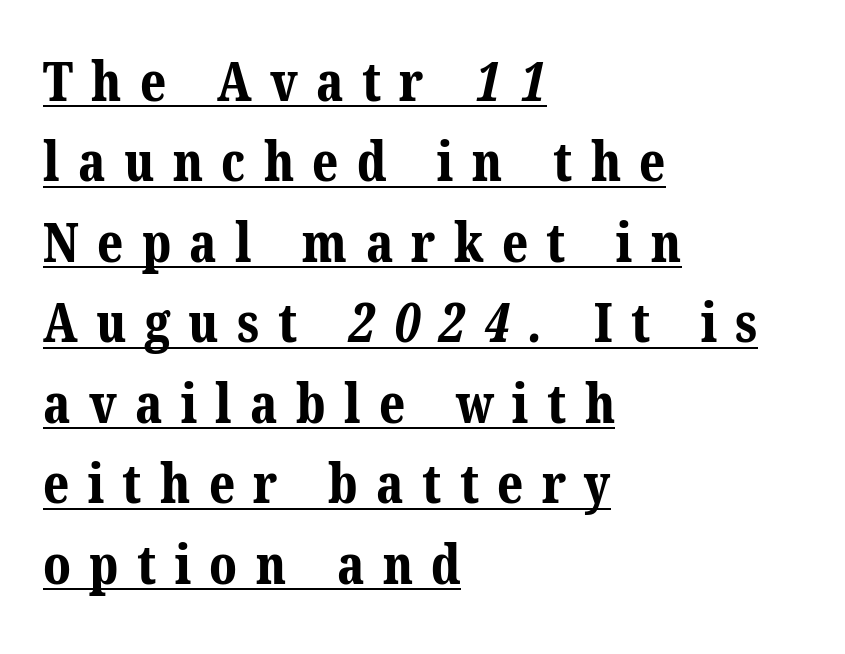
The image shows 54 px bold serif type; set left-aligned, normal line spacing (1.49x), unusually wide letter spacing (+0.34 em), underlined; medium stroke contrast and a medium x-height.
